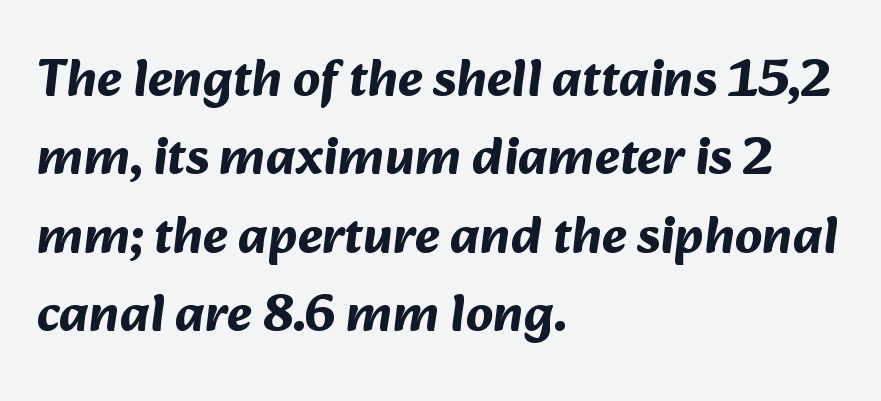
The face used here is proportionally spaced, like ordinary book or web type. Bold? Absolutely — the strokes are thick and heavy. To sum up the face: it is a sans, with no serifs. The compositor pushed each line to the left boundary. Decoration check: the copy has no underline.
